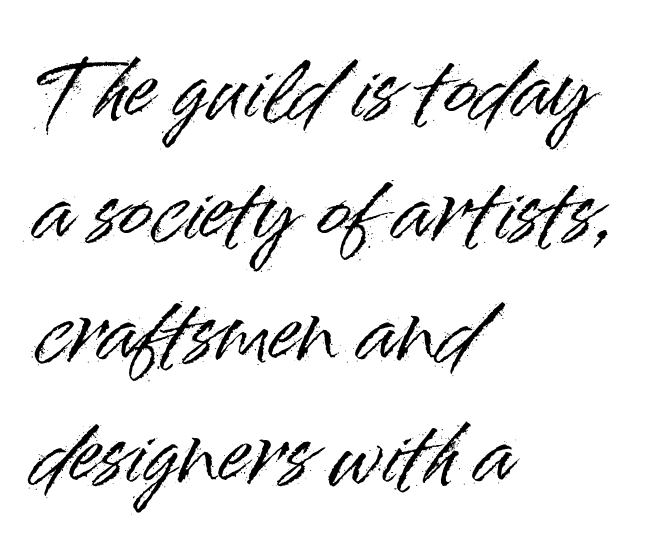
Q: Is the text italic (slanted)? A: Yes.
Q: Is the typeface a serif or a sans-serif typeface? A: Sans-serif.
Q: Is the text underlined? A: No.
Q: How is the paragraph aligned? A: Left-aligned.
Q: Is the spacing between letters normal or unusually wide? A: Normal.
Q: Is the spacing between lines tight, normal or loose? A: Normal.
Q: Width (condensed, normal, or wide)? A: Normal.
Q: Stroke contrast? A: High.
Q: x-height? A: Small.
Q: Monospaced? A: No.
